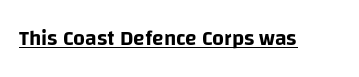
Students, note that the glyphs here touch the page at normal intervals. Does a line run under the words? Yes, clearly. Designer's note — italics off, roman on.
